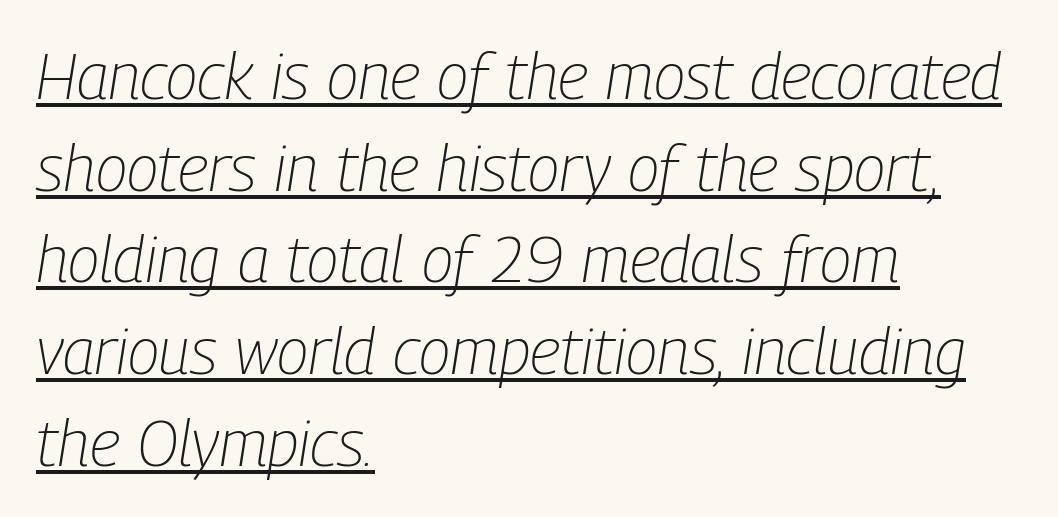
Interline gaps are of average width in this sample. Horizontally, the lines are justified to the leading edge only. Between one letter and the next there's only the usual sliver of space. Does a line run under the words? Yes, clearly. The strokes carry an ordinary text weight at most.
